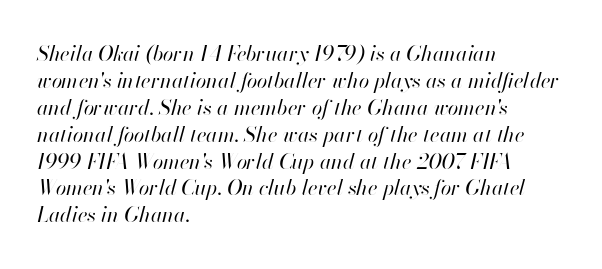
The image shows 21 px text type, italic (leaning right); set left-aligned, normal line spacing (1.28x), normal letter spacing, not underlined.
